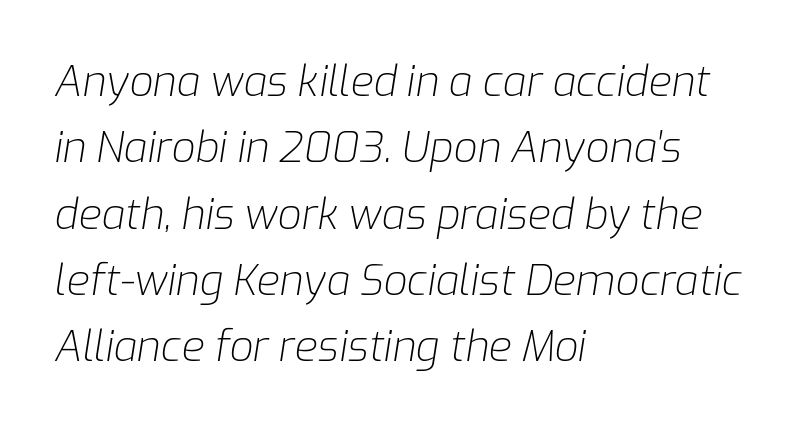
You could not count columns in this text — the font is proportionally spaced. In terms of posture, this sample is oblique. The horizontal fit of the characters is conventional and even. The font sits on the lighter half of the weight spectrum, regular included.
